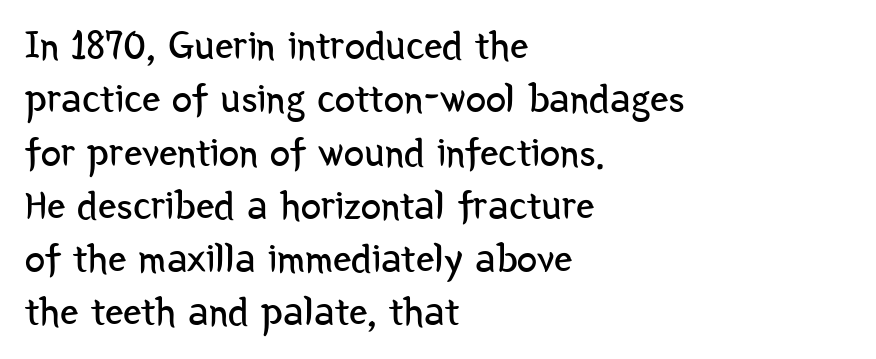
Q: Is the text bold? A: No.
Q: Is the text italic (slanted)? A: No, it is upright.
Q: Is the typeface a serif or a sans-serif typeface? A: Sans-serif.
Q: Is the text underlined? A: No.
Q: How is the paragraph aligned? A: Left-aligned.
Q: Is the spacing between letters normal or unusually wide? A: Normal.
Q: Is the spacing between lines tight, normal or loose? A: Normal.
Q: Width (condensed, normal, or wide)? A: Condensed.
Q: Stroke contrast? A: Low.
Q: x-height? A: Medium.
Q: Monospaced? A: No.
